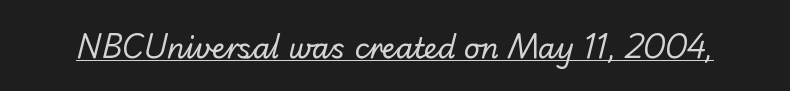
Q: Is the text bold? A: No.
Q: Is the typeface a serif or a sans-serif typeface? A: Sans-serif.
Q: Is the text underlined? A: Yes.
Q: Is the spacing between letters normal or unusually wide? A: Normal.
Q: Width (condensed, normal, or wide)? A: Normal.
Q: Stroke contrast? A: Low.
Q: x-height? A: Small.
Q: Monospaced? A: No.
